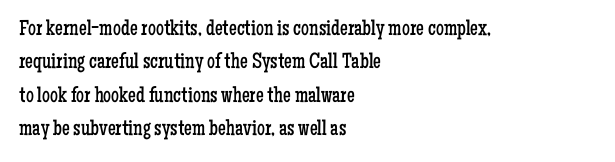
The image shows 22 px text type, upright; set left-aligned, normal line spacing (1.52x), normal letter spacing, not underlined.
